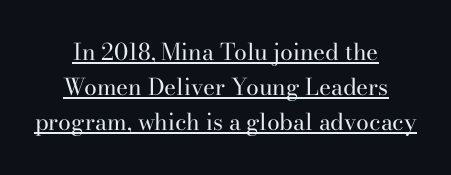
The image shows 23 px text type, upright; set centered, normal line spacing (1.53x), normal letter spacing, underlined.
